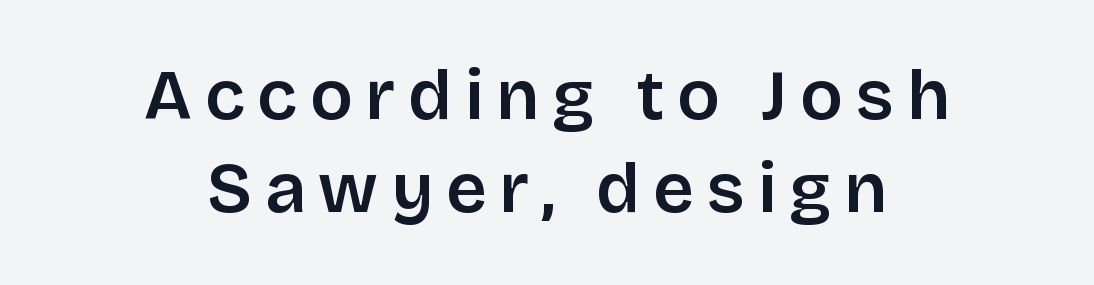
The image shows 71 px sans-serif type, upright; set centered, normal line spacing (1.31x), not underlined; low stroke contrast and a large x-height.
